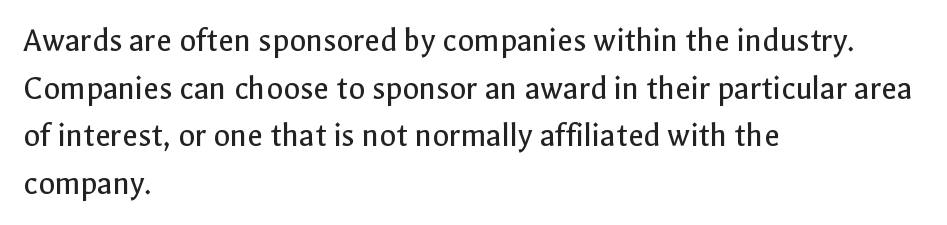
Q: Is the text bold? A: No.
Q: Is the text italic (slanted)? A: No, it is upright.
Q: Is the typeface a serif or a sans-serif typeface? A: Sans-serif.
Q: Is the text underlined? A: No.
Q: How is the paragraph aligned? A: Left-aligned.
Q: Is the spacing between letters normal or unusually wide? A: Normal.
Q: Is the spacing between lines tight, normal or loose? A: Normal.
Q: Width (condensed, normal, or wide)? A: Normal.
Q: x-height? A: Medium.
Q: Monospaced? A: No.
